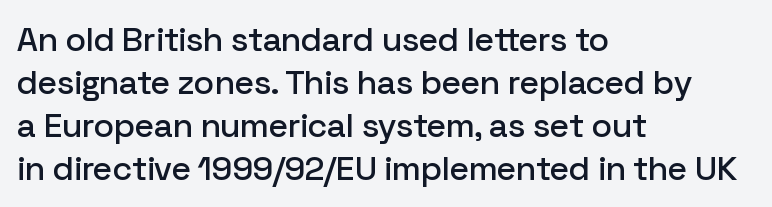
Q: Is the text italic (slanted)? A: No, it is upright.
Q: Is the typeface a serif or a sans-serif typeface? A: Sans-serif.
Q: Is the text underlined? A: No.
Q: How is the paragraph aligned? A: Left-aligned.
Q: Is the spacing between letters normal or unusually wide? A: Normal.
Q: Is the spacing between lines tight, normal or loose? A: Normal.
Q: Width (condensed, normal, or wide)? A: Normal.
Q: Stroke contrast? A: Low.
Q: x-height? A: Medium.
Q: Monospaced? A: No.
